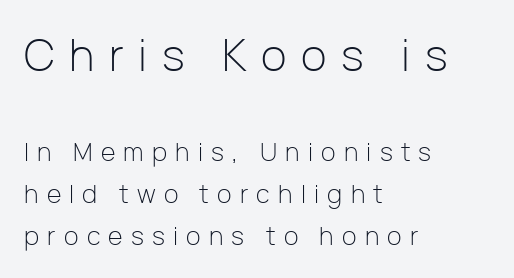
The image shows 44 px light sans-serif type, upright; set left-aligned, normal line spacing (1.69x), unusually wide letter spacing (+0.33 em), not underlined; the first (top) block is 1.76x larger; low stroke contrast and a medium x-height.
